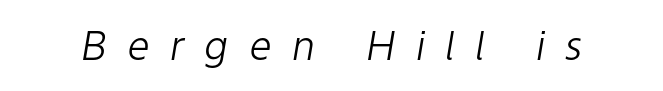
The image shows 40 px light type, italic (leaning right); set unusually wide letter spacing (+0.5 em), not underlined; low stroke contrast and a medium x-height.
